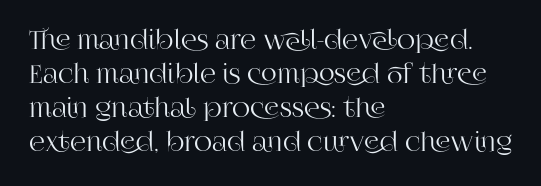
These lines were composed using upright roman letters. Line beginnings align vertically; line endings do not. Quick note: underline off. Nobody touched the tracking dial on this one. Leading matches the norm, producing a regular column.
